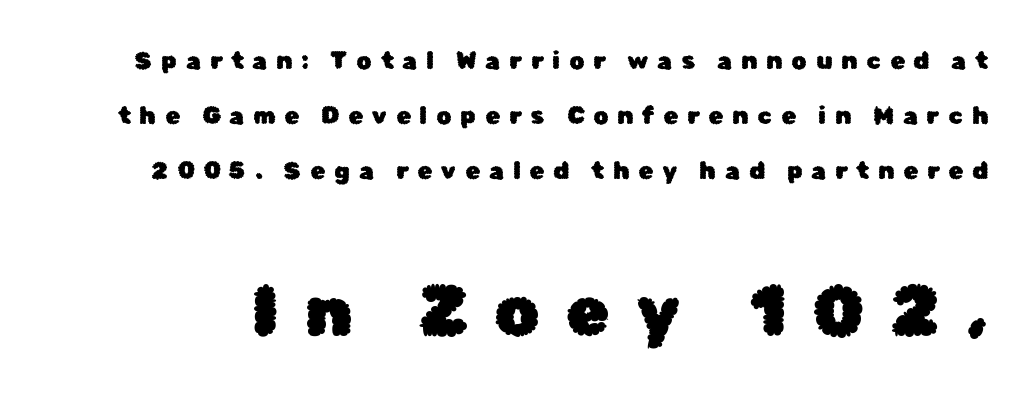
The image shows 71 px sans-serif type, upright; set loose line spacing (2.29x), unusually wide letter spacing (+0.37 em), not underlined; the second (bottom) block is 2.96x larger; low stroke contrast and a medium x-height.
